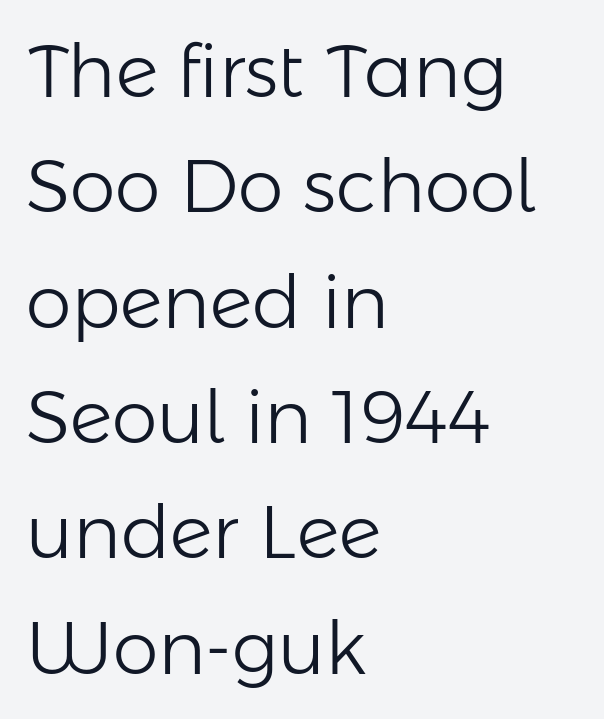
Note: no serifs on the glyphs. Is this a fixed-width face? No — the glyphs have proportional, varying widths. Standard letterfit; no display-style spreading of the glyphs. Students, observe: this is what conventionally led text looks like. Underline: absent.
